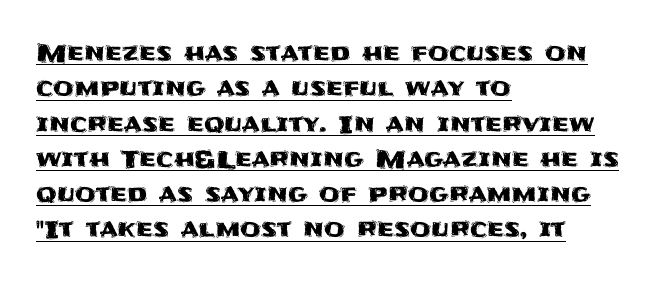
Notice how a bar underscores the lettering throughout. Characters follow at the spacing the type designer built in. Which margin do the lines hug? The left one — the right edge is uneven. The leading is moderate, giving the passage an even texture.
